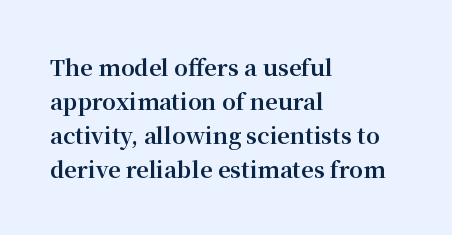
{"italic": "no", "bold": "yes", "underline": "no", "align": "left", "line_spacing": "normal", "line_spacing_ratio": 1.54, "letter_spacing": "normal", "letter_spacing_em": 0.0, "glyph_px": 22}
